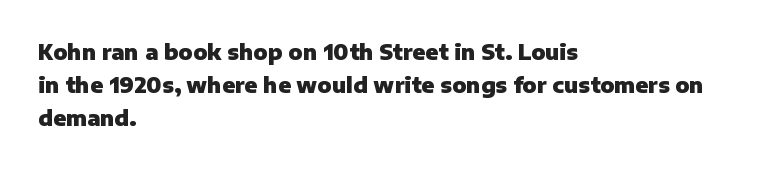
{"italic": "no", "bold": "yes", "underline": "no", "align": "left", "line_spacing": "normal", "line_spacing_ratio": 1.56, "letter_spacing": "normal", "letter_spacing_em": 0.0, "glyph_px": 21}
